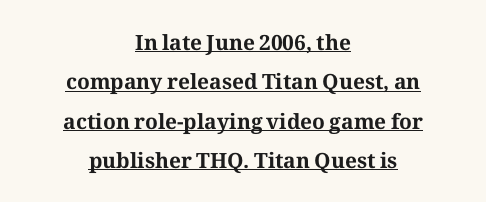
{"italic": "no", "bold": "yes", "underline": "yes", "align": "center", "line_spacing_ratio": 1.87, "letter_spacing": "normal", "letter_spacing_em": 0.0, "glyph_px": 21}
